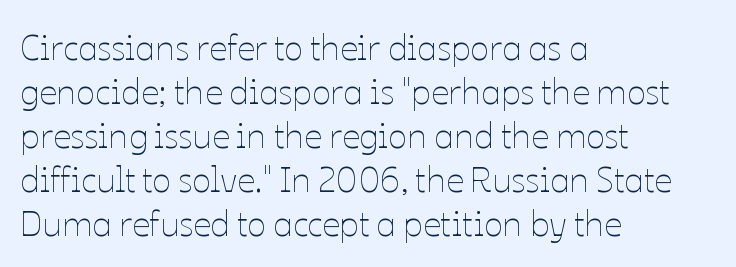
The letterforms sit shoulder to shoulder at normal distance. The compositor pushed each line to the left boundary. Only glyphs here, with clear space below each row. One glance says typical: line gaps are just what's usual.
